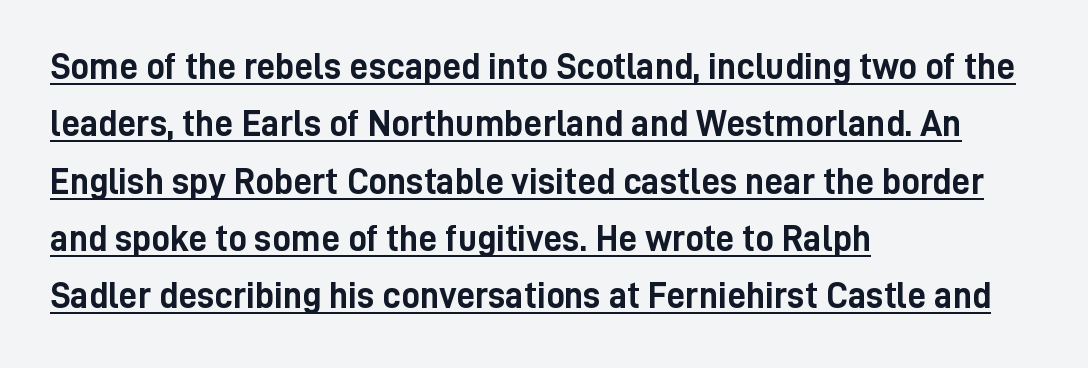
Q: Is the text bold? A: Yes.
Q: Is the text italic (slanted)? A: No, it is upright.
Q: Is the typeface a serif or a sans-serif typeface? A: Sans-serif.
Q: Is the text underlined? A: Yes.
Q: How is the paragraph aligned? A: Left-aligned.
Q: Is the spacing between letters normal or unusually wide? A: Normal.
Q: Is the spacing between lines tight, normal or loose? A: Normal.
Q: Width (condensed, normal, or wide)? A: Condensed.
Q: Stroke contrast? A: Low.
Q: x-height? A: Medium.
Q: Monospaced? A: No.
